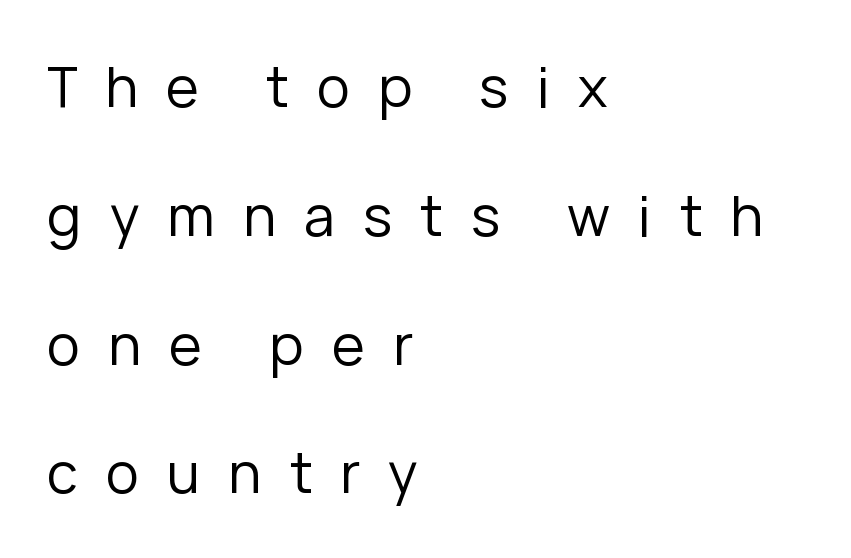
Q: Is the text bold? A: No.
Q: Is the text italic (slanted)? A: No, it is upright.
Q: Is the typeface a serif or a sans-serif typeface? A: Sans-serif.
Q: Is the text underlined? A: No.
Q: How is the paragraph aligned? A: Left-aligned.
Q: Is the spacing between letters normal or unusually wide? A: Unusually wide.
Q: Is the spacing between lines tight, normal or loose? A: Loose.
Q: Width (condensed, normal, or wide)? A: Normal.
Q: Stroke contrast? A: Low.
Q: x-height? A: Medium.
Q: Monospaced? A: No.
